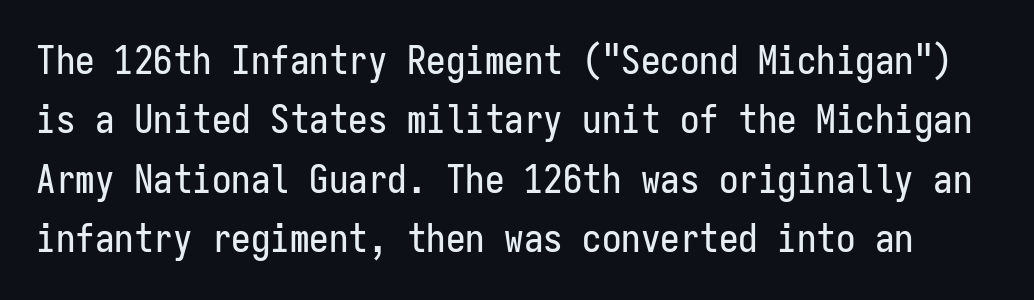
Each new line begins a customary step beneath the previous one. Decoration check: the copy has no underline. In terms of posture, this sample is upright. These lines are rendered in a fixed-pitch font. Nope, no serifs anywhere on these letters.
